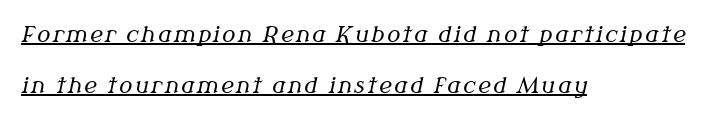
Horizontally, the lines are justified to the leading edge only. You could fit nearly another row in the gap between these rows. Counters stay open thanks to moderate or lighter strokes. Looks like someone drew a line under every word here.
